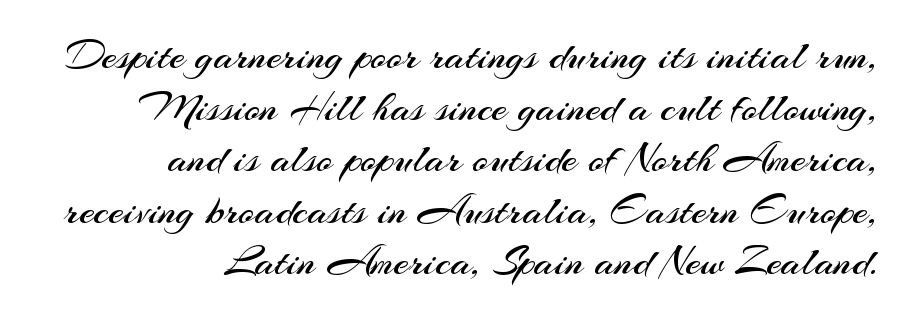
Q: Is the text bold? A: No.
Q: Is the text italic (slanted)? A: Yes.
Q: Is the typeface a serif or a sans-serif typeface? A: Sans-serif.
Q: Is the text underlined? A: No.
Q: How is the paragraph aligned? A: Right-aligned.
Q: Is the spacing between letters normal or unusually wide? A: Normal.
Q: Width (condensed, normal, or wide)? A: Normal.
Q: Stroke contrast? A: Medium.
Q: x-height? A: Small.
Q: Monospaced? A: No.
